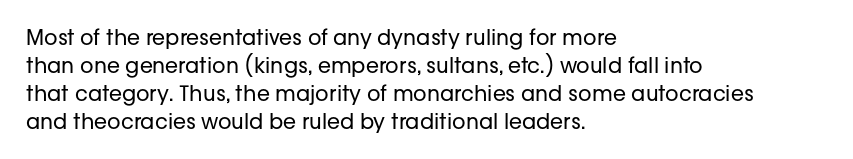
Visually the block forms a straight wall on the left and a jagged coastline on the right. Style check: upright. Bold? No — there's no thickening of the strokes. Notice how descenders clear the ascenders below comfortably — that's standard leading. Each word holds together tightly as a unit, with standard inter-letter gaps.
